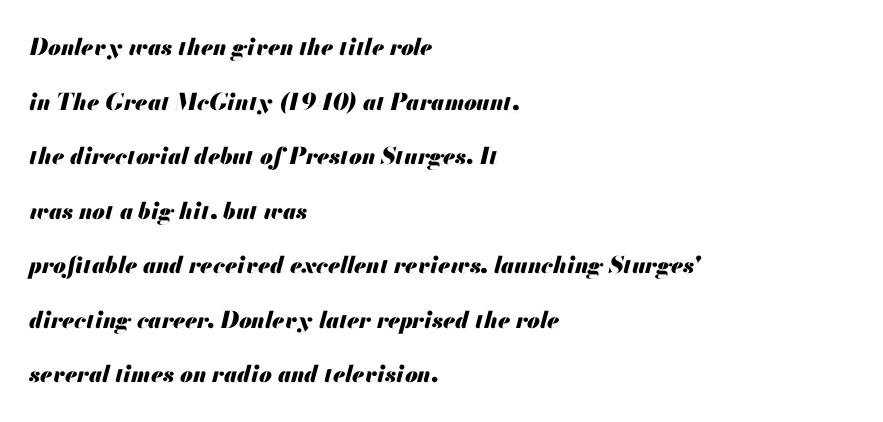
The image shows 23 px bold type, italic (leaning right); set left-aligned, loose line spacing (2.37x), normal letter spacing, not underlined.
